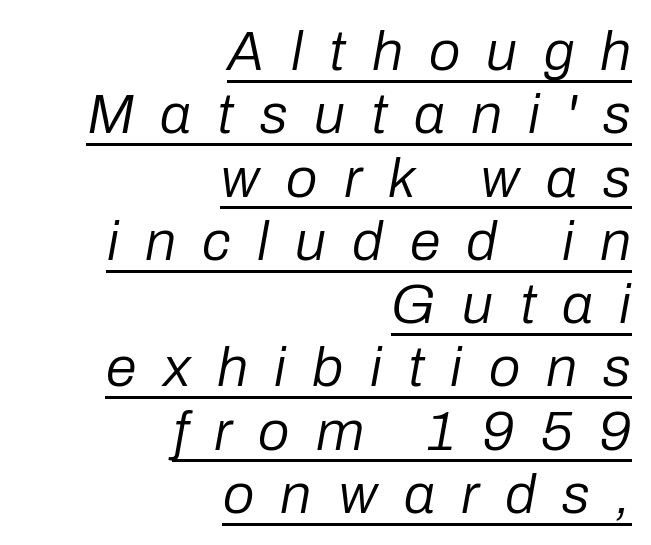
{"italic": "yes", "lean": "right", "slant_degrees": 10, "bold": "no", "weight": "regular", "width": "normal", "stroke_contrast": "low", "x_height": "medium", "monospaced": "no", "underline": "yes", "align": "right", "line_spacing": "tight", "line_spacing_ratio": 1.13, "letter_spacing": "wide", "letter_spacing_em": 0.47, "glyph_px": 56}
